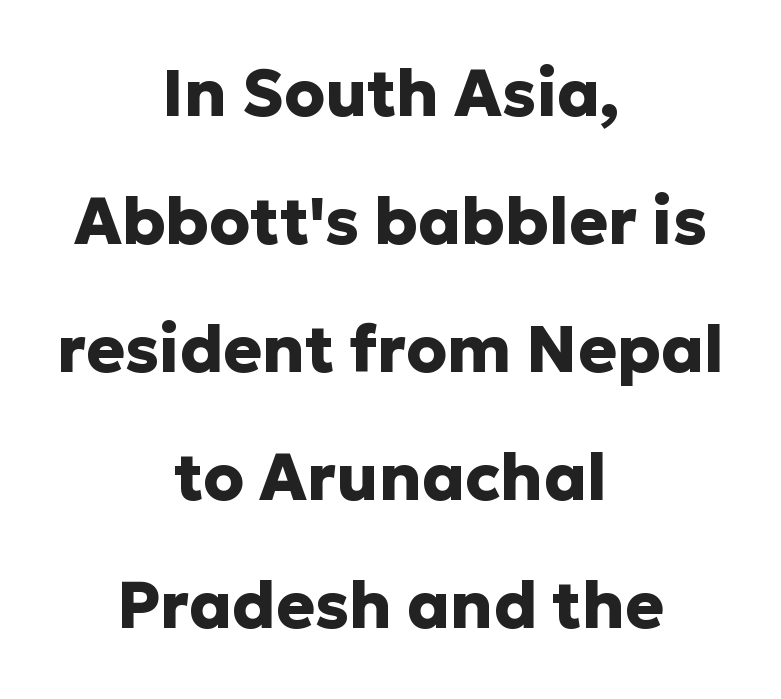
Regarding leading, the lines here are spaced well apart. This is roman type, the default non-slanted kind. The setting favours the middle, as headings and verse often do. The area under the type is left untouched. These lines are rendered in a variable-pitch font. Typographic density is high because the face is bold.
